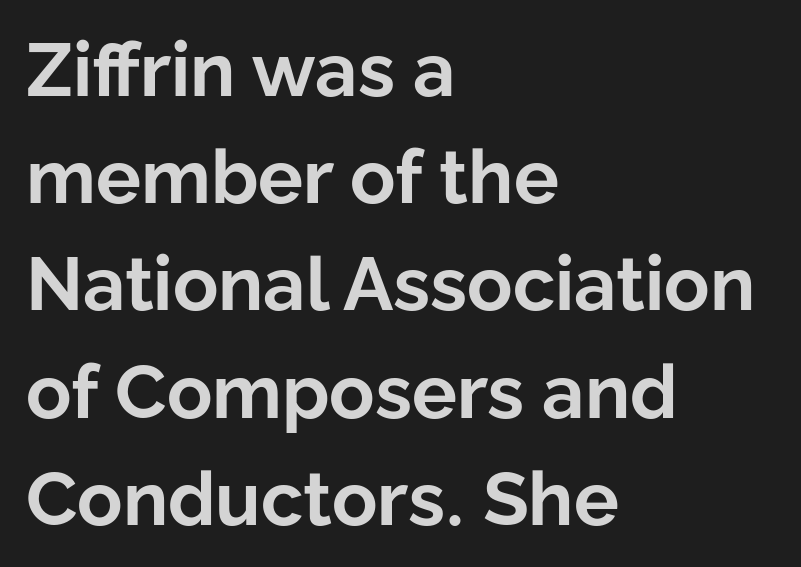
Any mark beneath the type? The region is blank. The rendering uses a moderate line-height, typical for paragraphs. Is the block centered? No — it sits flush against the left margin. Rendered with straight, roman letterforms.
